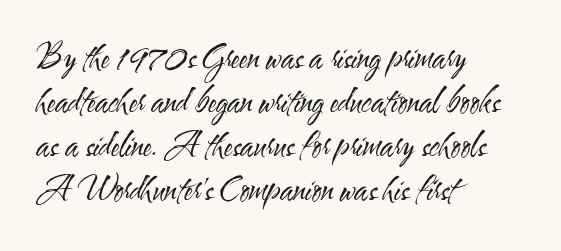
The ragged edge is on the right, which tells us the setting is flush left. What kind of face is this? One without serifs — a sans. The typeface has the unassuming heft of standard copy or less. Underline: absent. Each letter keeps its own natural width here, so spacing adapts to shape.
